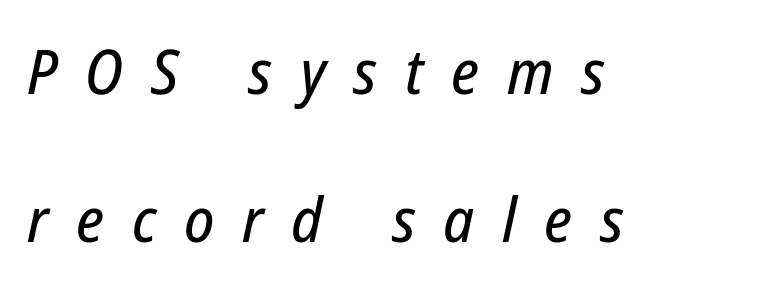
Q: Is the text italic (slanted)? A: Yes, it leans right by about 12 degrees.
Q: Is the text underlined? A: No.
Q: How is the paragraph aligned? A: Left-aligned.
Q: Is the spacing between letters normal or unusually wide? A: Unusually wide.
Q: Is the spacing between lines tight, normal or loose? A: Loose.
Q: Width (condensed, normal, or wide)? A: Condensed.
Q: Stroke contrast? A: Low.
Q: x-height? A: Medium.
Q: Monospaced? A: No.
